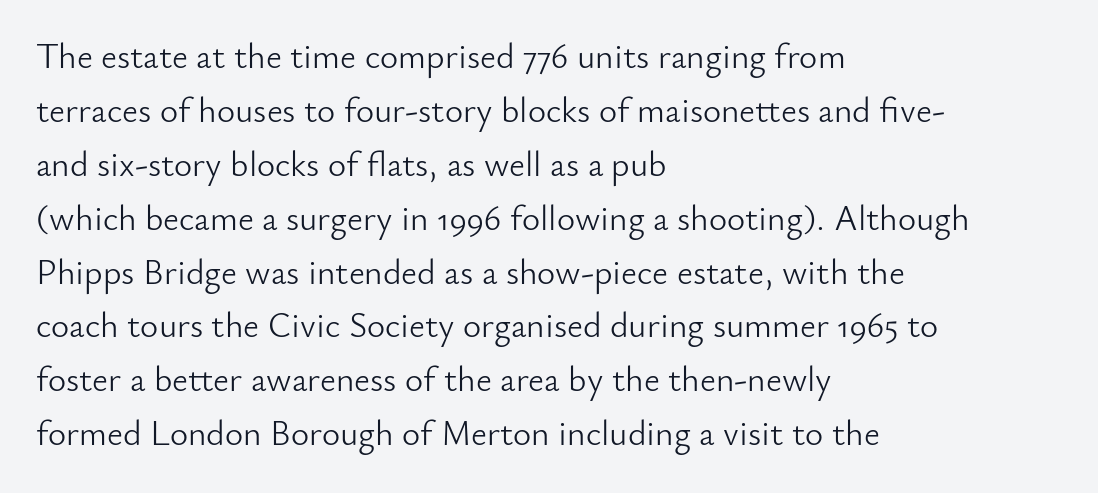
{"serif": "no", "italic": "no", "bold": "no", "weight": "light", "width": "normal", "stroke_contrast": "low", "x_height": "small", "monospaced": "no", "underline": "no", "align": "left", "line_spacing": "normal", "line_spacing_ratio": 1.54, "letter_spacing": "normal", "letter_spacing_em": 0.0, "glyph_px": 35}
